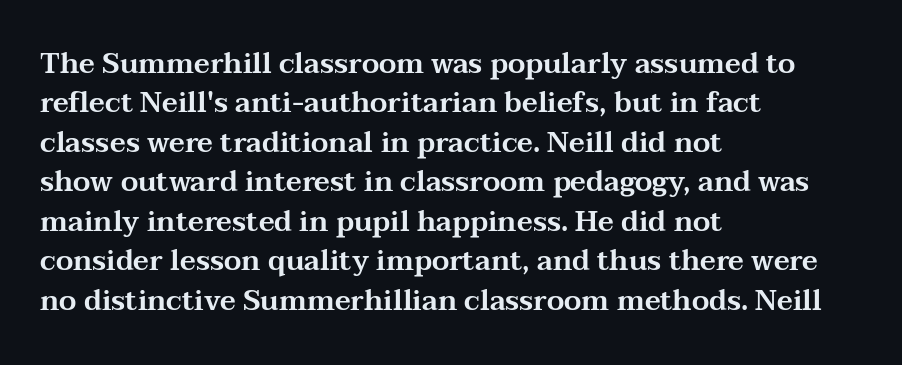
The image shows 28 px wide serif type, upright; set left-aligned, normal line spacing (1.41x), normal letter spacing, not underlined; medium stroke contrast and a medium x-height.
